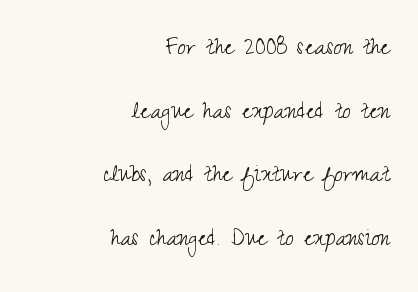
Horizontally, the lines are justified to the trailing edge only. The space directly below the letters is spotless. Stroke terminals: plain, sans-serif. In terms of letterspacing, this is plain default setting. Italic? Not at all — the glyphs are vertical. Stroke mass is kept to a normal reading level or below.
